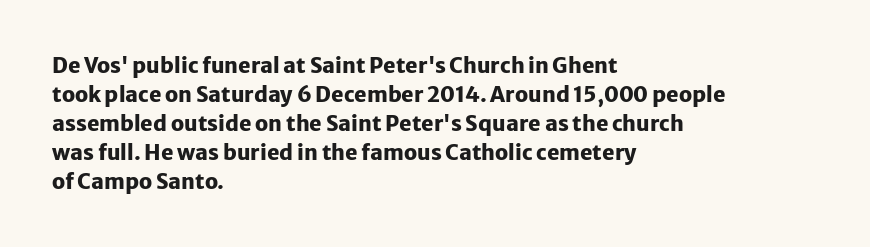
{"italic": "no", "bold": "yes", "underline": "no", "align": "left", "line_spacing": "normal", "line_spacing_ratio": 1.38, "letter_spacing": "normal", "letter_spacing_em": 0.0, "glyph_px": 21}
